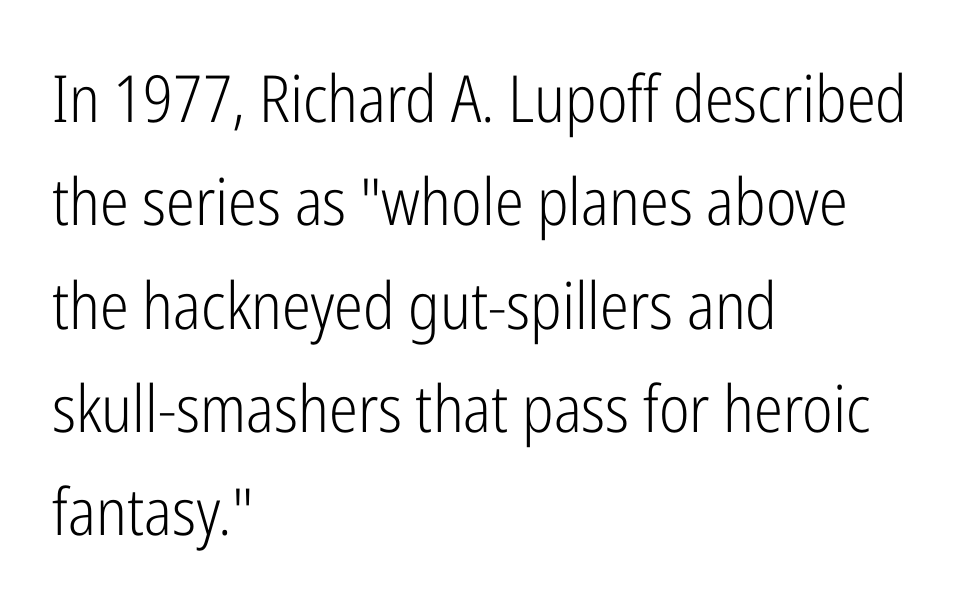
{"serif": "no", "italic": "no", "bold": "no", "weight": "light", "width": "condensed", "stroke_contrast": "low", "x_height": "medium", "monospaced": "no", "underline": "no", "align": "left", "line_spacing": "normal", "line_spacing_ratio": 1.59, "letter_spacing": "normal", "letter_spacing_em": 0.0, "glyph_px": 65}
